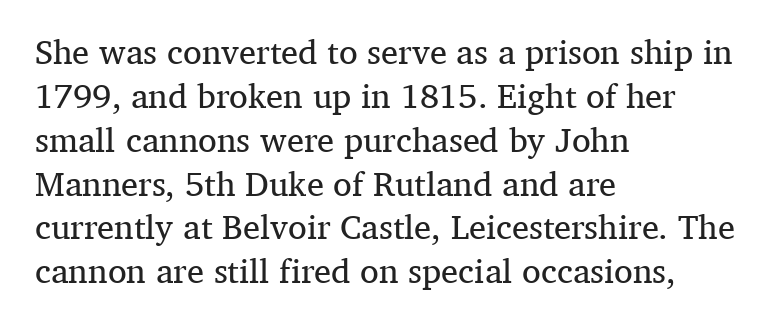
Q: Is the text bold? A: No.
Q: Is the text italic (slanted)? A: No, it is upright.
Q: Is the typeface a serif or a sans-serif typeface? A: Serif.
Q: Is the text underlined? A: No.
Q: How is the paragraph aligned? A: Left-aligned.
Q: Is the spacing between letters normal or unusually wide? A: Normal.
Q: Is the spacing between lines tight, normal or loose? A: Normal.
Q: Width (condensed, normal, or wide)? A: Normal.
Q: Stroke contrast? A: Medium.
Q: x-height? A: Medium.
Q: Monospaced? A: No.
